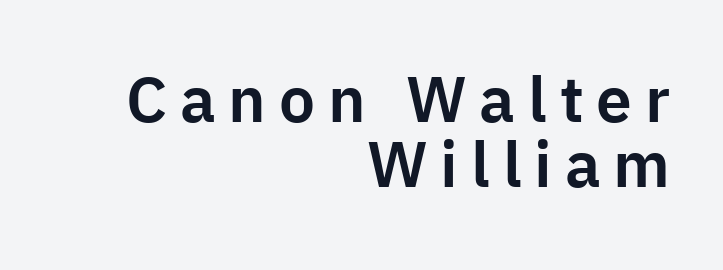
The image shows 64 px sans-serif type, upright; set right-aligned, tight line spacing (1.01x), unusually wide letter spacing (+0.2 em), not underlined; low stroke contrast and a medium x-height.
